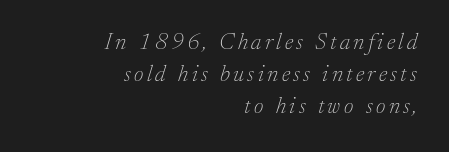
{"italic": "yes", "lean": "right", "slant_degrees": 17, "bold": "no", "underline": "no", "align": "right", "line_spacing": "normal", "line_spacing_ratio": 1.39, "glyph_px": 23}
